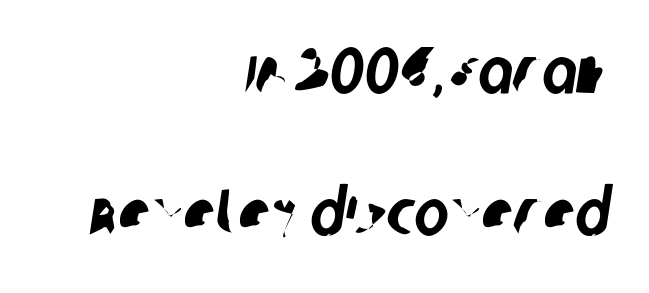
{"serif": "no", "width": "condensed", "stroke_contrast": "low", "x_height": "large", "monospaced": "no", "underline": "no", "align": "right", "line_spacing": "loose", "line_spacing_ratio": 2.19, "letter_spacing": "normal", "letter_spacing_em": 0.0, "glyph_px": 65}
